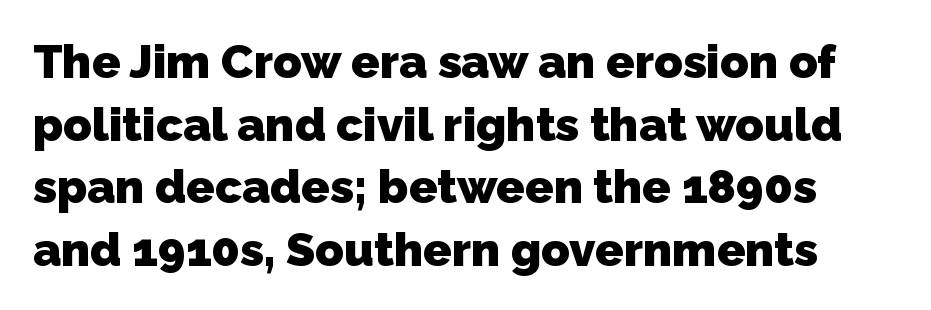
The horizontal fit of the characters is conventional and even. Students, observe: this is what conventionally led text looks like. The glyphs have the mass of a bold cut. Is this a fixed-width face? No — the glyphs have proportional, varying widths. Beneath every word, the page is bare.
